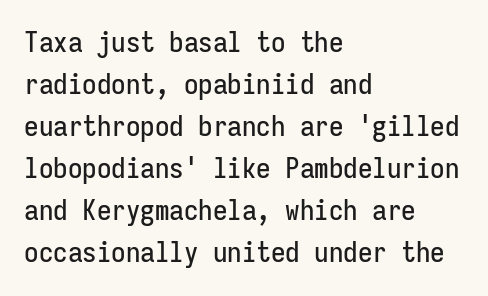
{"serif": "no", "italic": "no", "width": "condensed", "stroke_contrast": "low", "x_height": "medium", "monospaced": "yes", "underline": "no", "align": "left", "line_spacing": "normal", "line_spacing_ratio": 1.45, "letter_spacing": "normal", "letter_spacing_em": 0.0, "glyph_px": 29}
